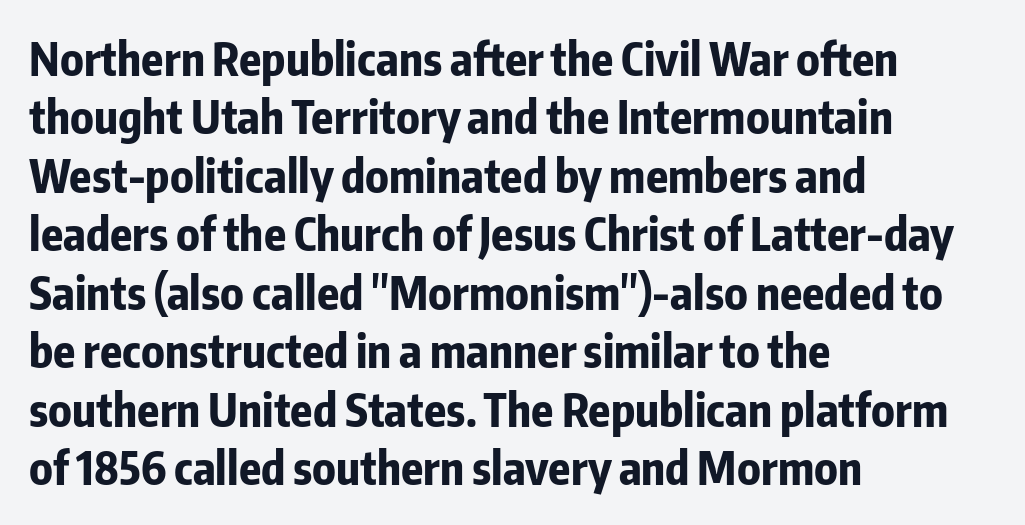
{"serif": "no", "italic": "no", "bold": "yes", "weight": "bold", "width": "condensed", "stroke_contrast": "low", "x_height": "medium", "monospaced": "no", "underline": "no", "align": "left", "line_spacing": "normal", "line_spacing_ratio": 1.3, "letter_spacing": "normal", "letter_spacing_em": 0.0, "glyph_px": 45}
